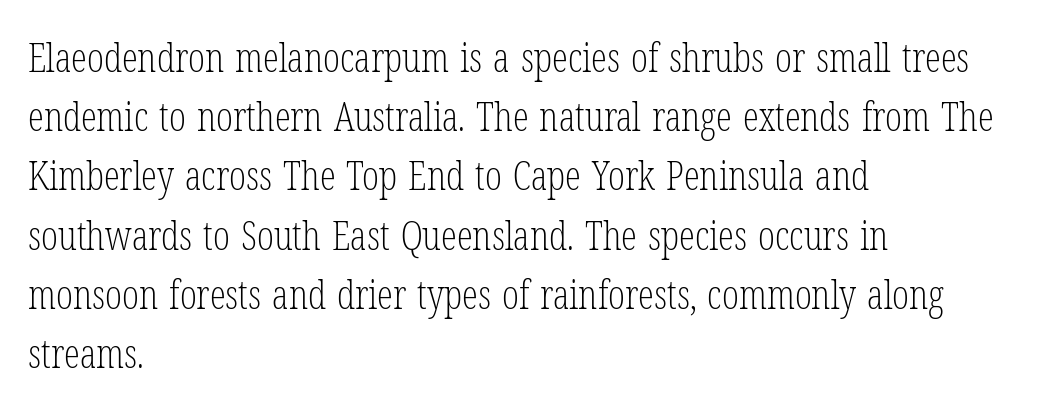
{"serif": "yes", "italic": "no", "bold": "no", "weight": "light", "width": "condensed", "stroke_contrast": "low", "x_height": "medium", "monospaced": "no", "underline": "no", "align": "left", "line_spacing": "normal", "line_spacing_ratio": 1.48, "letter_spacing": "normal", "letter_spacing_em": 0.0, "glyph_px": 40}
